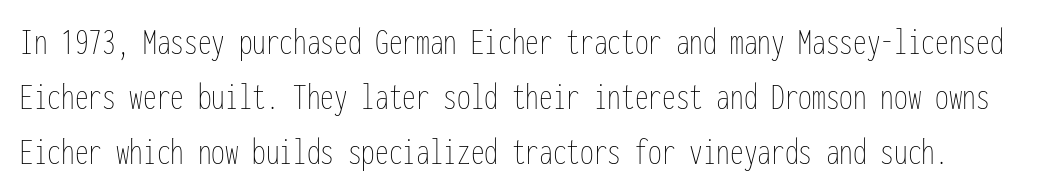
The glyphs are unaccompanied by any horizontal stroke below them. Stroke mass is kept to a normal reading level or below. Vertical spacing — default. Think of a typewriter: that constant character pitch is what you see here. Notice how the stems are strictly vertical — no italics here.
